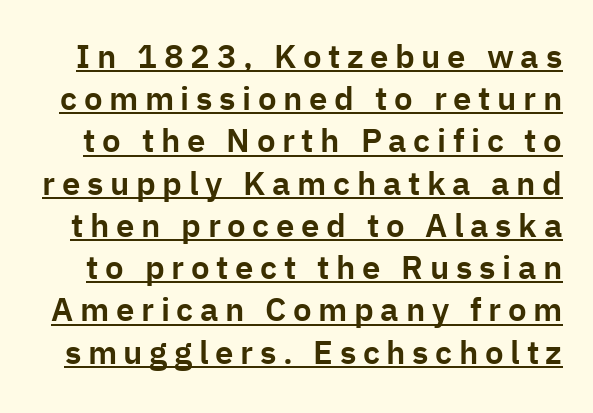
Short note: letters widely spaced. Character widths vary here, with narrow letters taking less room than wide ones. Regular leading. This sample carries an underscore along the baseline area.
